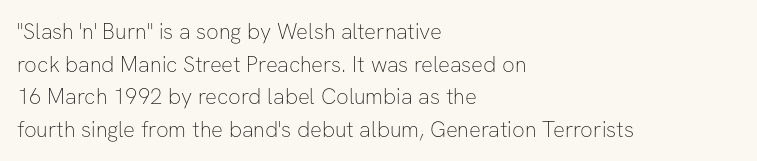
Q: Is the text bold? A: No.
Q: Is the text italic (slanted)? A: No, it is upright.
Q: Is the text underlined? A: No.
Q: How is the paragraph aligned? A: Left-aligned.
Q: Is the spacing between letters normal or unusually wide? A: Normal.
Q: Is the spacing between lines tight, normal or loose? A: Normal.
